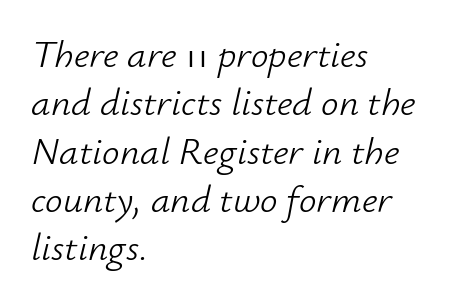
The image shows 39 px light type, italic (leaning right); set left-aligned, line spacing 1.24x, normal letter spacing, not underlined; low stroke contrast and a small x-height.
